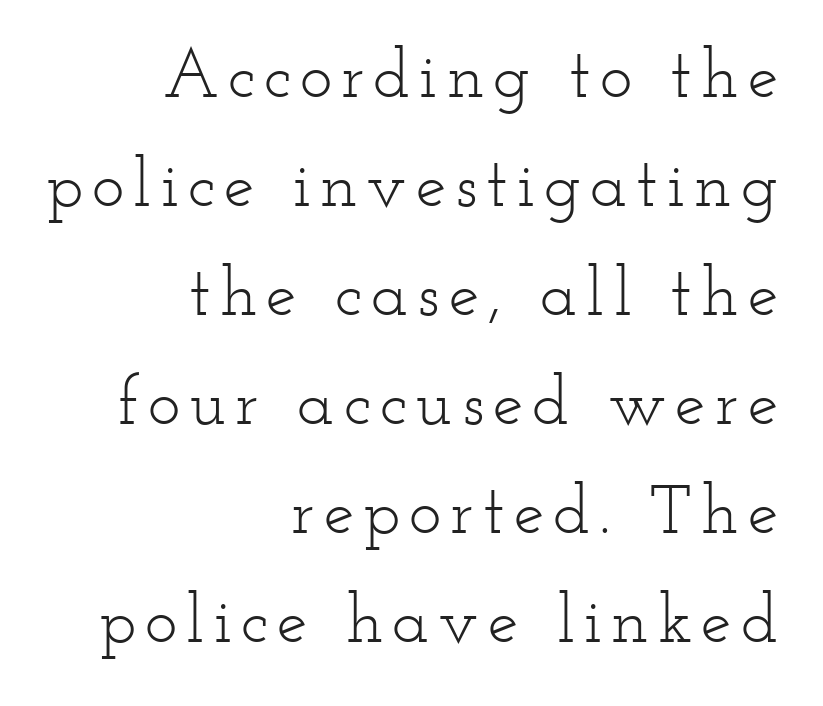
Q: Is the text bold? A: No.
Q: Is the text italic (slanted)? A: No, it is upright.
Q: Is the typeface a serif or a sans-serif typeface? A: Serif.
Q: Is the text underlined? A: No.
Q: How is the paragraph aligned? A: Right-aligned.
Q: Is the spacing between lines tight, normal or loose? A: Normal.
Q: Width (condensed, normal, or wide)? A: Wide.
Q: Stroke contrast? A: Low.
Q: x-height? A: Small.
Q: Monospaced? A: No.
